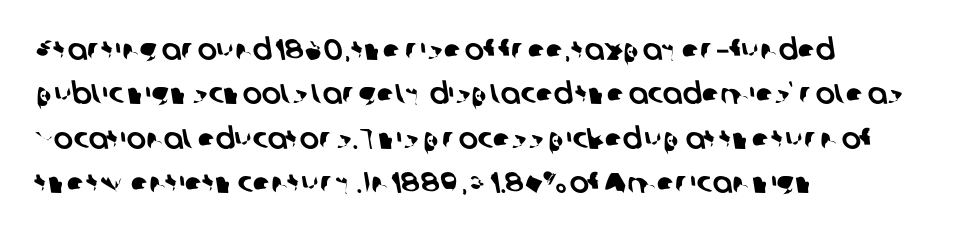
The image shows 29 px sans-serif type; set left-aligned, normal line spacing (1.53x), normal letter spacing, not underlined; low stroke contrast and a medium x-height.
